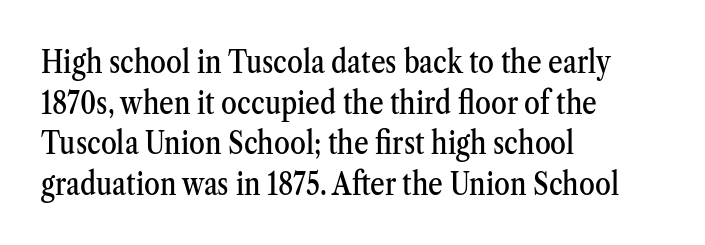
Q: Is the text italic (slanted)? A: No, it is upright.
Q: Is the typeface a serif or a sans-serif typeface? A: Serif.
Q: Is the text underlined? A: No.
Q: How is the paragraph aligned? A: Left-aligned.
Q: Is the spacing between letters normal or unusually wide? A: Normal.
Q: Is the spacing between lines tight, normal or loose? A: Normal.
Q: Width (condensed, normal, or wide)? A: Condensed.
Q: Stroke contrast? A: Medium.
Q: x-height? A: Medium.
Q: Monospaced? A: No.
